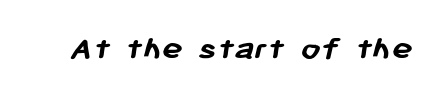
Unlike a traditional serif, this face leaves its strokes unadorned. You could not count columns in this text — the font is proportionally spaced. Caption: standard tracking, unaltered. The typesetting leans heavy: a genuine bold. The strip under each line holds only bare page.
